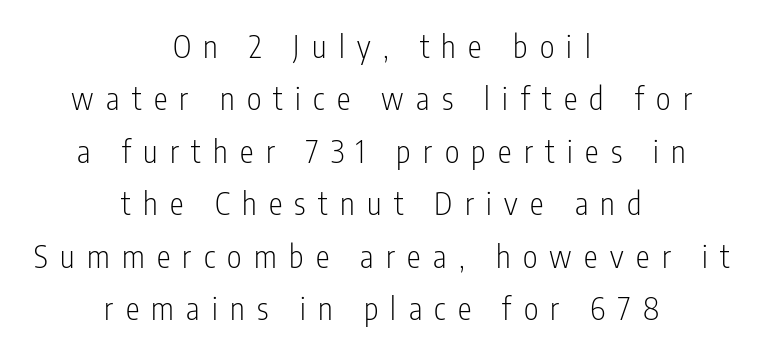
The image shows 31 px light, condensed sans-serif type, upright; set centered, normal line spacing (1.69x), unusually wide letter spacing (+0.4 em), not underlined; low stroke contrast and a medium x-height.
